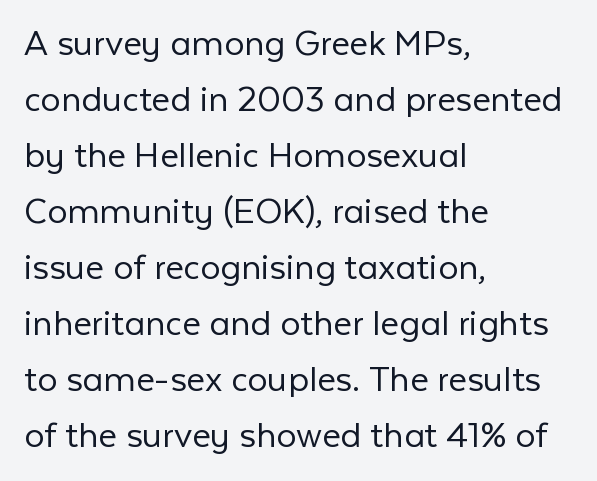
The rag falls on the right side of this text block. Caption: standard tracking, unaltered. Character widths vary here, with narrow letters taking less room than wide ones. A typesetter would mark this as roman, not italic. Is the type heavy? It reads as light-to-regular instead. Students, observe: this is what conventionally led text looks like.
